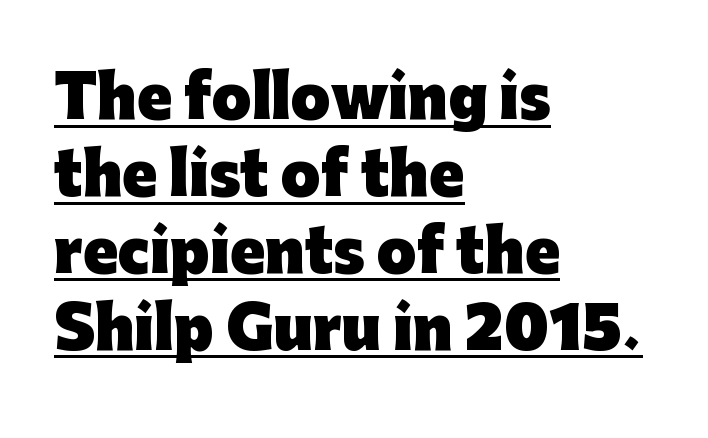
The image shows 57 px heavy sans-serif type, upright; set left-aligned, normal line spacing (1.35x), normal letter spacing, underlined; low stroke contrast and a medium x-height.
